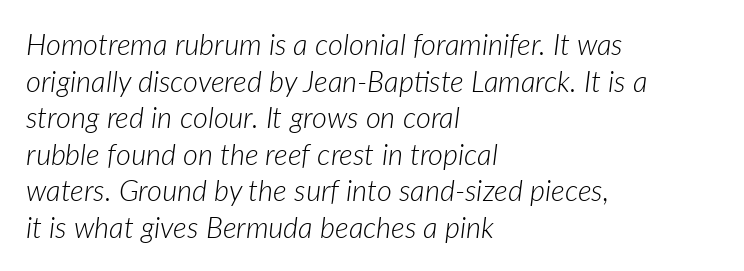
The image shows 29 px light type, italic (leaning right); set left-aligned, normal line spacing (1.26x), normal letter spacing, not underlined; low stroke contrast and a medium x-height.
